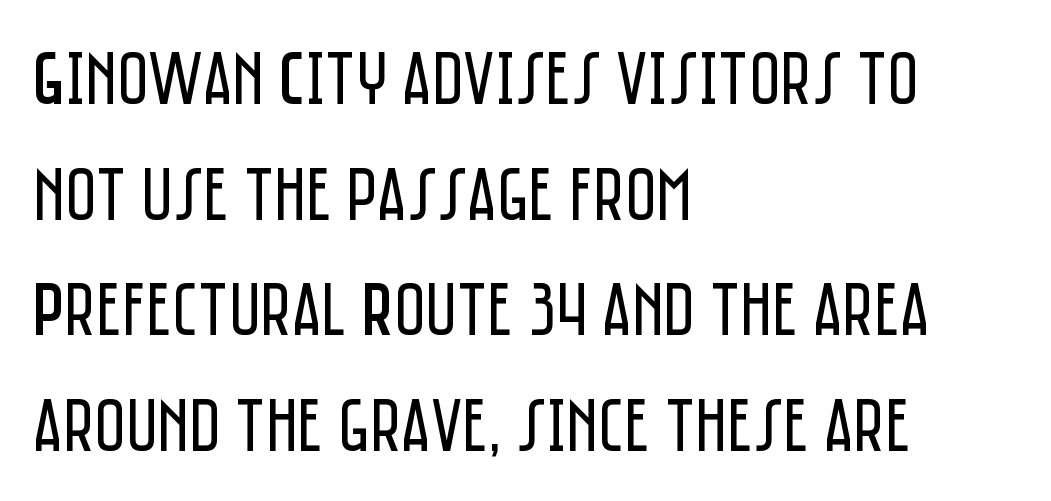
The image shows 76 px regular-weight, condensed sans-serif type, upright; set left-aligned, normal line spacing (1.52x), normal letter spacing, not underlined; low stroke contrast and a large x-height.
